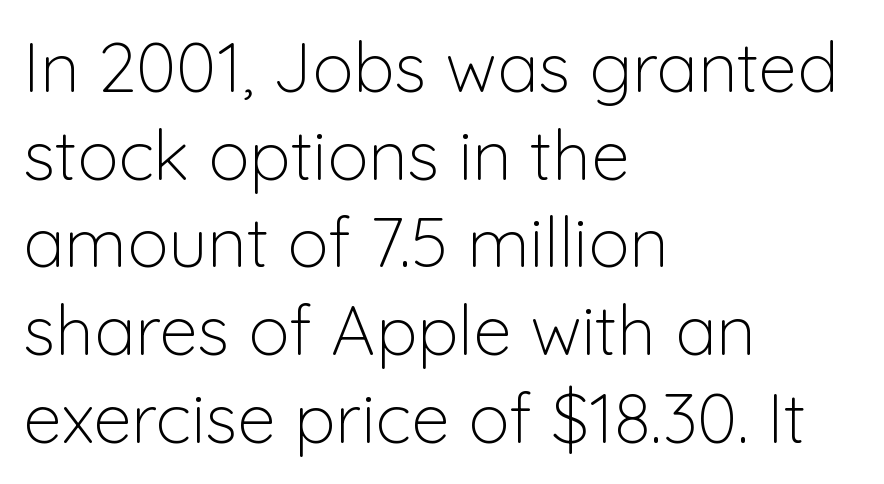
Q: Is the text bold? A: No.
Q: Is the text italic (slanted)? A: No, it is upright.
Q: Is the typeface a serif or a sans-serif typeface? A: Sans-serif.
Q: Is the text underlined? A: No.
Q: How is the paragraph aligned? A: Left-aligned.
Q: Is the spacing between letters normal or unusually wide? A: Normal.
Q: Is the spacing between lines tight, normal or loose? A: Normal.
Q: Width (condensed, normal, or wide)? A: Normal.
Q: Stroke contrast? A: Low.
Q: x-height? A: Medium.
Q: Monospaced? A: No.
